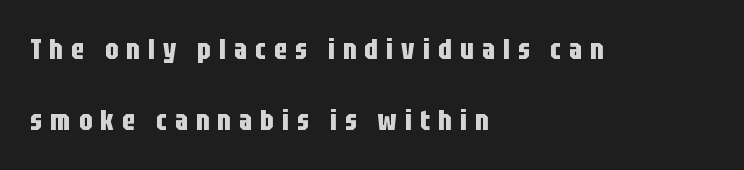
The image shows 29 px bold, condensed sans-serif type, upright; set left-aligned, loose line spacing (2.46x), unusually wide letter spacing (+0.28 em), not underlined; low stroke contrast and a large x-height.
